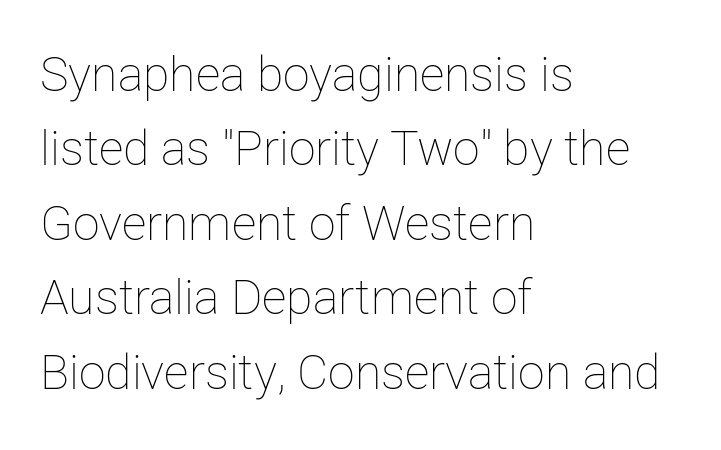
The image shows 48 px thin type, upright; set left-aligned, normal line spacing (1.55x), normal letter spacing, not underlined; low stroke contrast and a medium x-height.
